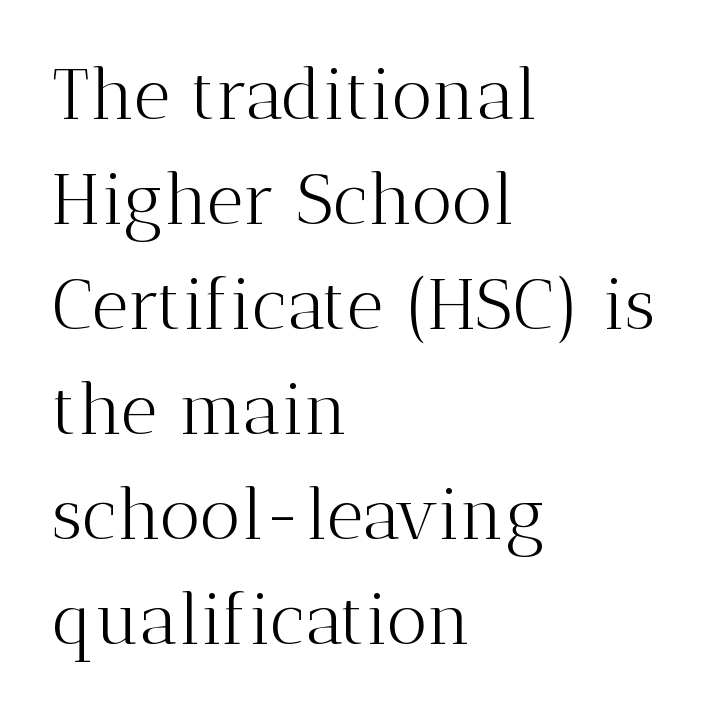
Q: Is the text bold? A: No.
Q: Is the text italic (slanted)? A: No, it is upright.
Q: Is the typeface a serif or a sans-serif typeface? A: Serif.
Q: Is the text underlined? A: No.
Q: How is the paragraph aligned? A: Left-aligned.
Q: Is the spacing between letters normal or unusually wide? A: Normal.
Q: Is the spacing between lines tight, normal or loose? A: Normal.
Q: Width (condensed, normal, or wide)? A: Normal.
Q: Stroke contrast? A: Medium.
Q: x-height? A: Medium.
Q: Monospaced? A: No.
